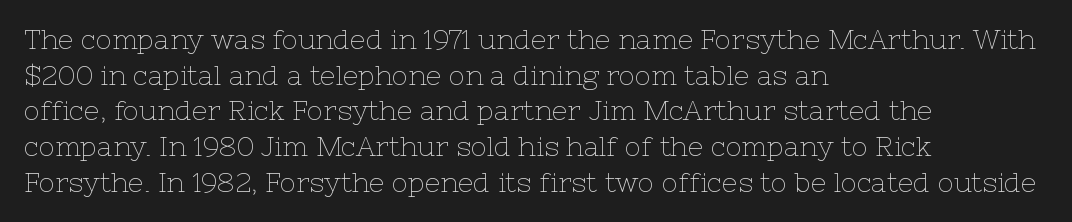
{"italic": "no", "bold": "no", "underline": "no", "align": "left", "line_spacing": "normal", "line_spacing_ratio": 1.32, "letter_spacing": "normal", "letter_spacing_em": 0.0, "glyph_px": 27}
